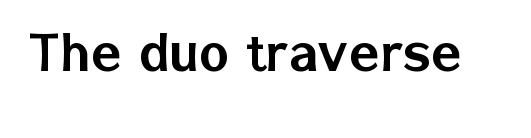
In terms of letterspacing, this is plain default setting. These lines are rendered in a variable-pitch font. Lines of text with bare space underneath. Typographically, this falls in the sans-serif category. Rendered with straight, roman letterforms.
